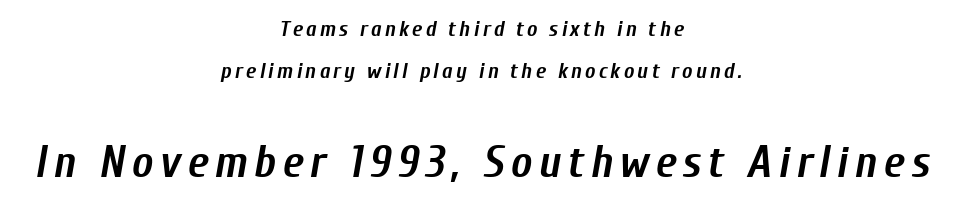
{"italic": "yes", "lean": "right", "slant_degrees": 10, "bold": "yes", "weight": "semibold", "width": "condensed", "stroke_contrast": "low", "x_height": "medium", "monospaced": "no", "underline": "no", "align": "center", "line_spacing": "loose", "line_spacing_ratio": 1.9, "larger_block": "second", "size_ratio": 2.05, "glyph_px": 45}
